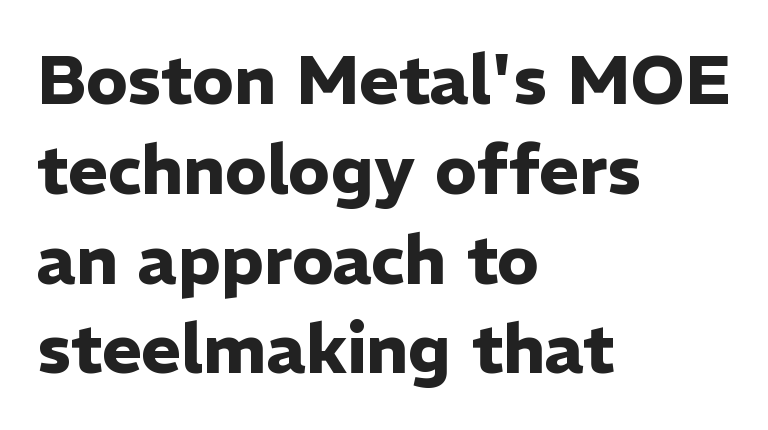
{"serif": "no", "italic": "no", "bold": "yes", "weight": "heavy", "width": "normal", "stroke_contrast": "low", "x_height": "medium", "monospaced": "no", "underline": "no", "align": "left", "line_spacing": "normal", "line_spacing_ratio": 1.32, "letter_spacing": "normal", "letter_spacing_em": 0.0, "glyph_px": 68}
